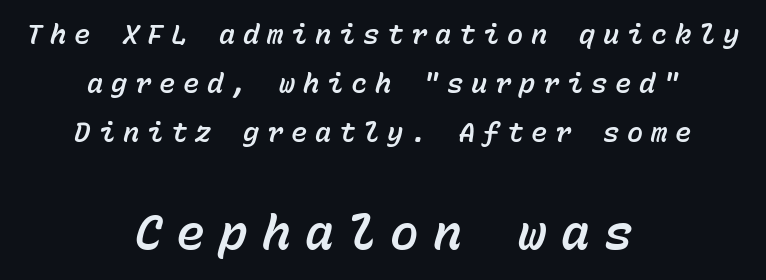
The image shows 48 px text type, italic (leaning right), monospaced; set centered, line spacing 1.81x, unusually wide letter spacing (+0.29 em), not underlined; the second (bottom) block is 1.78x larger; low stroke contrast and a medium x-height.
